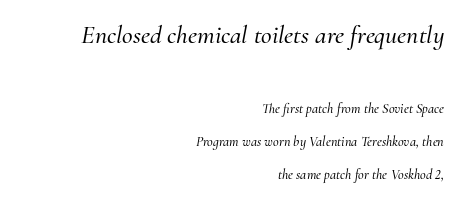
The image shows 26 px text type, italic (leaning right); set right-aligned, loose line spacing (2.35x), normal letter spacing, not underlined; the first (top) block is 1.86x larger.
